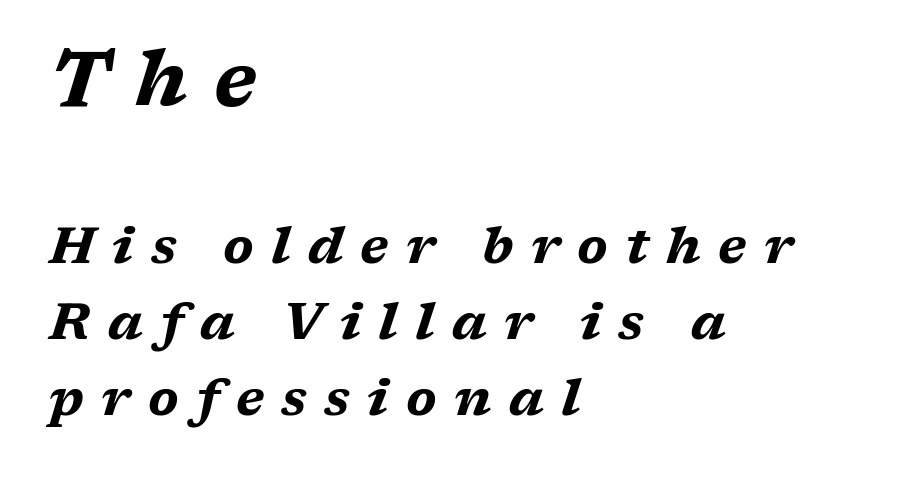
These two chunks differ in scale, with the top chunk taking the larger measure. The space between consecutive lines is moderate. Look at the stroke-to-counter ratio: heavy, a bold. Leftover space on each line is placed entirely after the last word. There is plenty of visible air inserted between adjacent glyphs.
